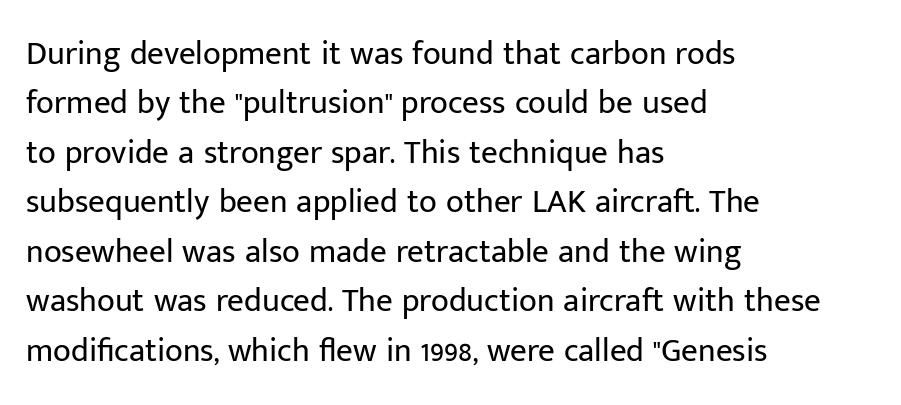
Normally led — the rows are evenly, conventionally spaced. Compared with a typical body face, this is equally light or lighter still. Is this a sans? Yes — the strokes have no serifs. The tracking reads as untouched default to a designer's eye.
